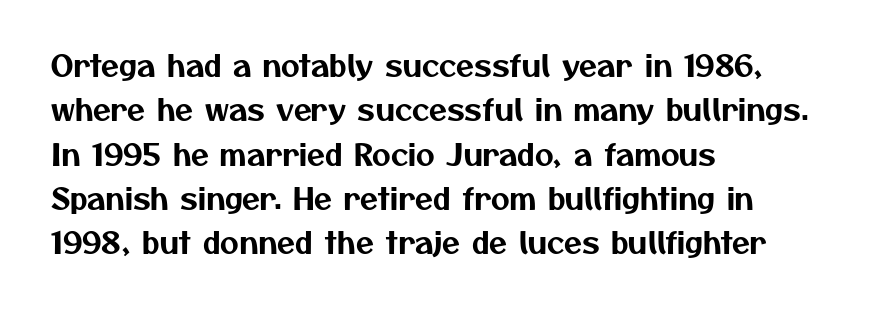
{"serif": "no", "width": "normal", "stroke_contrast": "medium", "x_height": "medium", "monospaced": "no", "underline": "no", "align": "left", "line_spacing": "normal", "line_spacing_ratio": 1.53, "letter_spacing": "normal", "letter_spacing_em": 0.0, "glyph_px": 29}
